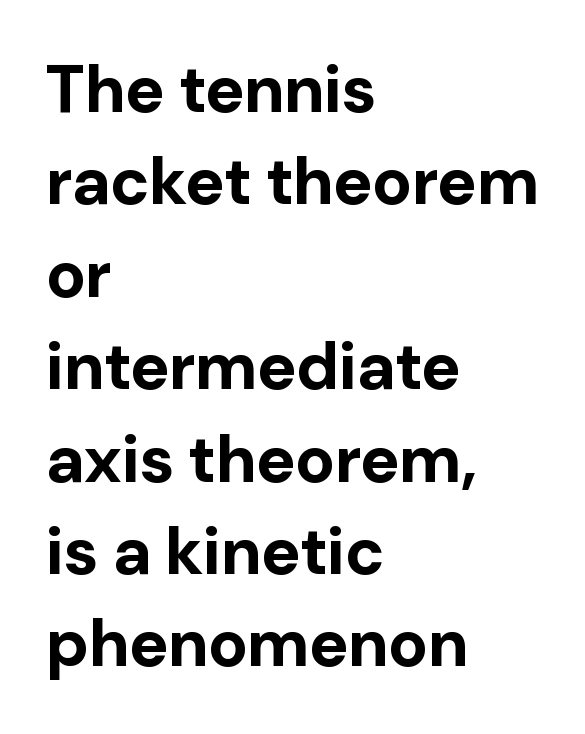
The image shows 66 px bold sans-serif type, upright; set left-aligned, normal line spacing (1.4x), normal letter spacing, not underlined; low stroke contrast and a medium x-height.
